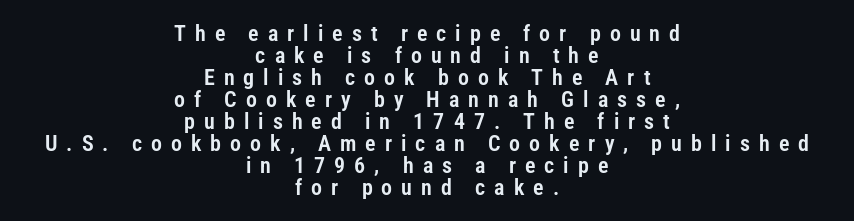
Nope, not italic — everything's standing straight. Quick note: interline space is minimal. Only glyphs here, with clear space below each row. Someone cranked the tracking dial way up on this one.
